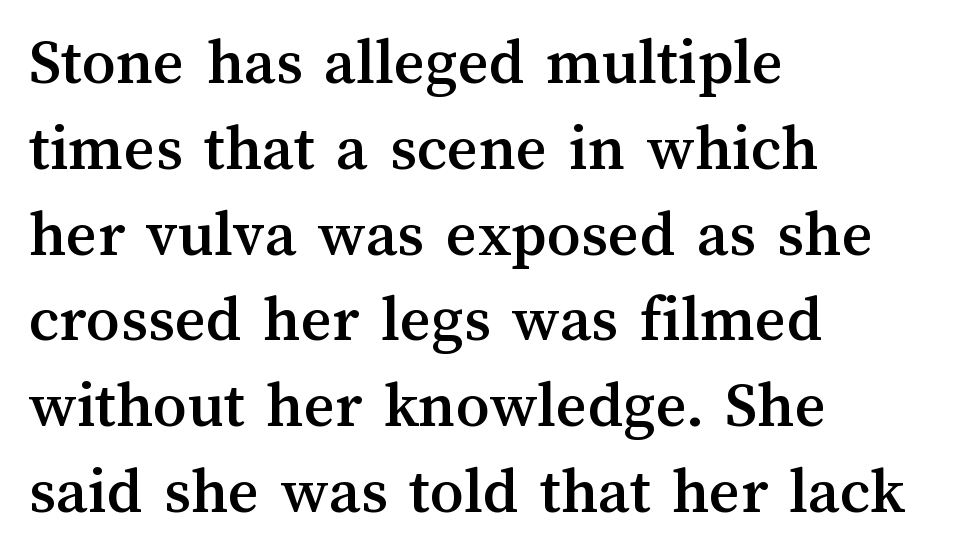
The lettering holds an erect, upright posture throughout. These lines stack with their left ends in a neat column. Does the leading feel generous? No, just average. How are the letters spaced? Ordinarily, with no added tracking. Has an underline been added? It has not. Do the characters align in a grid? No, the font is proportional.
